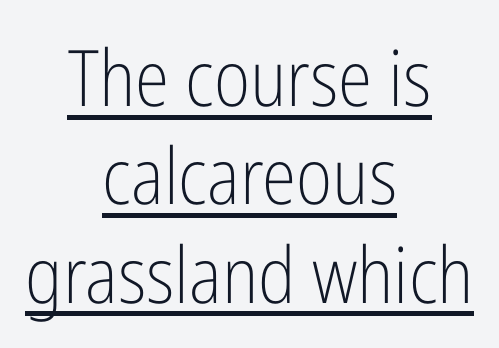
{"serif": "no", "italic": "no", "bold": "no", "weight": "light", "width": "condensed", "stroke_contrast": "low", "x_height": "medium", "monospaced": "no", "underline": "yes", "align": "center", "line_spacing": "normal", "line_spacing_ratio": 1.26, "letter_spacing": "normal", "letter_spacing_em": 0.0, "glyph_px": 78}
